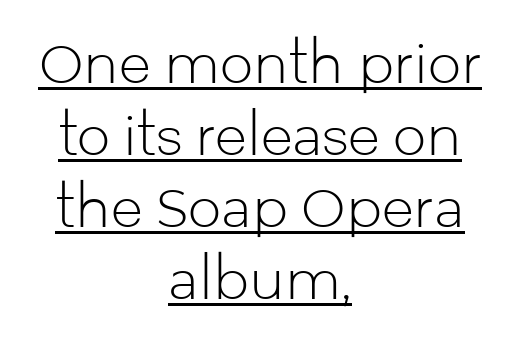
These lines keep a tight, regular rhythm from letter to letter. What decoration does the sample have? An underline. In terms of letterform style, serifs are entirely absent. This sample has the flowing, uneven cadence of proportional lettering.
